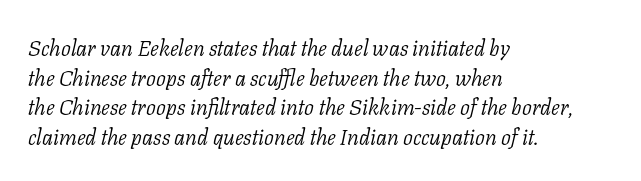
{"italic": "yes", "lean": "right", "slant_degrees": 11, "bold": "no", "underline": "no", "align": "left", "line_spacing": "normal", "line_spacing_ratio": 1.35, "letter_spacing": "normal", "letter_spacing_em": 0.0, "glyph_px": 22}
